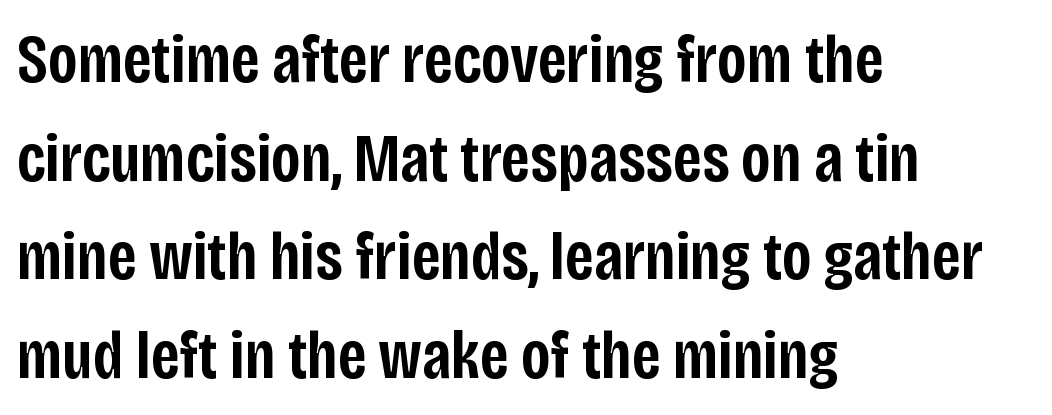
The image shows 69 px semibold, condensed sans-serif type, upright; set left-aligned, normal line spacing (1.43x), normal letter spacing, not underlined; low stroke contrast and a large x-height.
